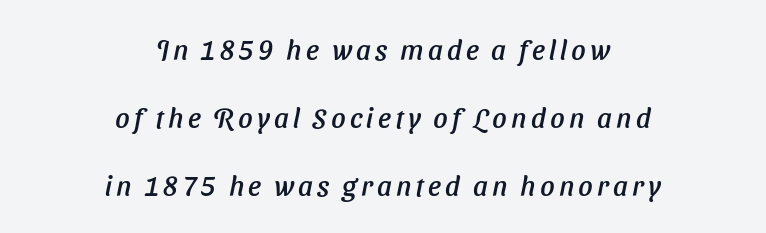
The image shows 28 px text type; set centered, loose line spacing (2.42x), not underlined; low stroke contrast and a medium x-height.
